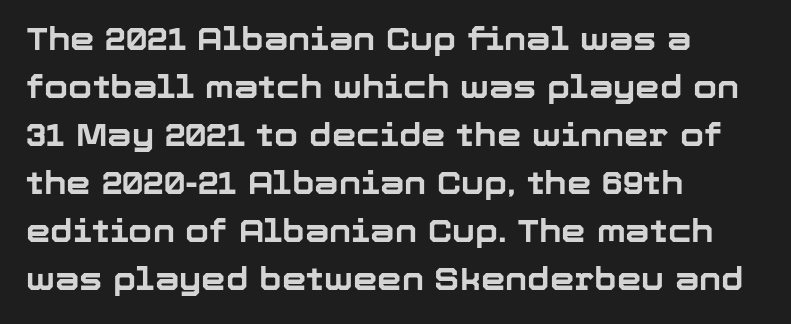
The image shows 31 px bold sans-serif type, upright; set left-aligned, normal line spacing (1.55x), normal letter spacing, not underlined; low stroke contrast and a medium x-height.
